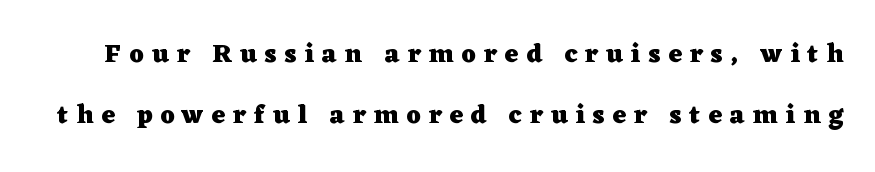
Notice how the stems are strictly vertical — no italics here. Pretty heavy lettering here — definitely bold. Interline gaps are noticeably wide in this sample. Clear beneath every line of the passage.
